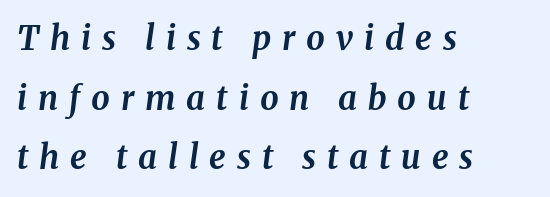
The image shows 33 px bold type, italic (leaning right); set left-aligned, line spacing 1.81x, unusually wide letter spacing (+0.33 em), not underlined; medium stroke contrast and a medium x-height.
